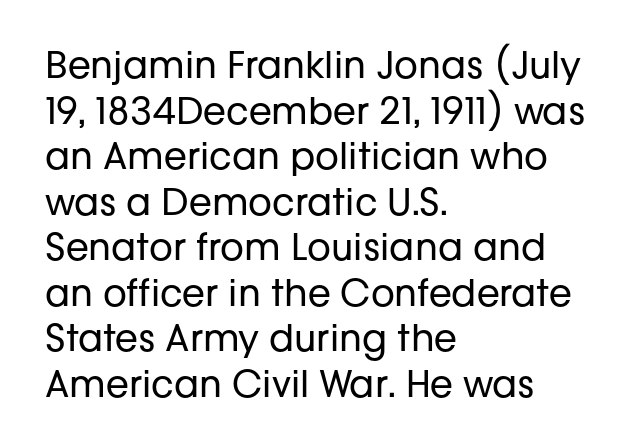
{"serif": "no", "italic": "no", "bold": "no", "weight": "regular", "width": "normal", "stroke_contrast": "low", "x_height": "medium", "monospaced": "no", "underline": "no", "align": "left", "line_spacing_ratio": 1.23, "letter_spacing": "normal", "letter_spacing_em": 0.0, "glyph_px": 37}
